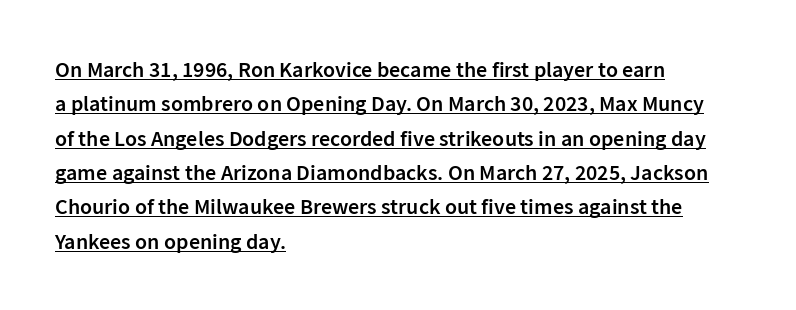
The image shows 22 px text type, upright; set left-aligned, normal line spacing (1.56x), normal letter spacing, underlined.
